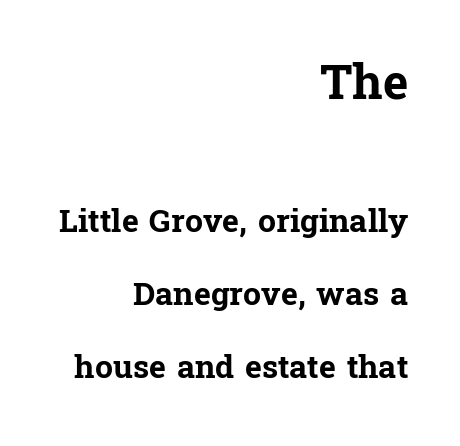
Q: Is the text bold? A: Yes.
Q: Is the text italic (slanted)? A: No, it is upright.
Q: Is the typeface a serif or a sans-serif typeface? A: Serif.
Q: Is the text underlined? A: No.
Q: How is the paragraph aligned? A: Right-aligned.
Q: Is the spacing between letters normal or unusually wide? A: Normal.
Q: Is the spacing between lines tight, normal or loose? A: Loose.
Q: Which block of text is set in a larger size, the first (top) or the second (bottom)? A: The first (top) one.
Q: Width (condensed, normal, or wide)? A: Normal.
Q: Stroke contrast? A: Low.
Q: x-height? A: Medium.
Q: Monospaced? A: No.
